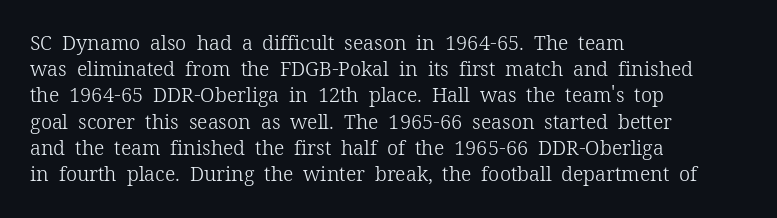
The image shows 20 px text type, upright; set left-aligned, normal line spacing (1.31x), normal letter spacing, not underlined.
